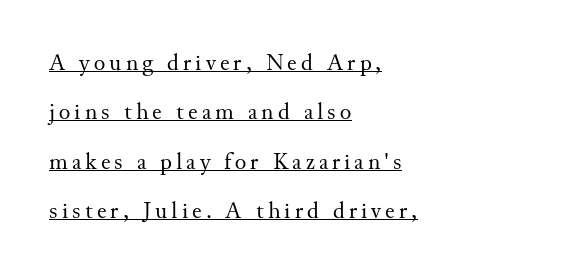
The font sits on the lighter half of the weight spectrum, regular included. Layout note: lines flush left. Baseline-to-baseline distance is far greater than the letter height. Posture: straight, roman, zero tilt. The specimen includes a rule beneath the text block's lines.
